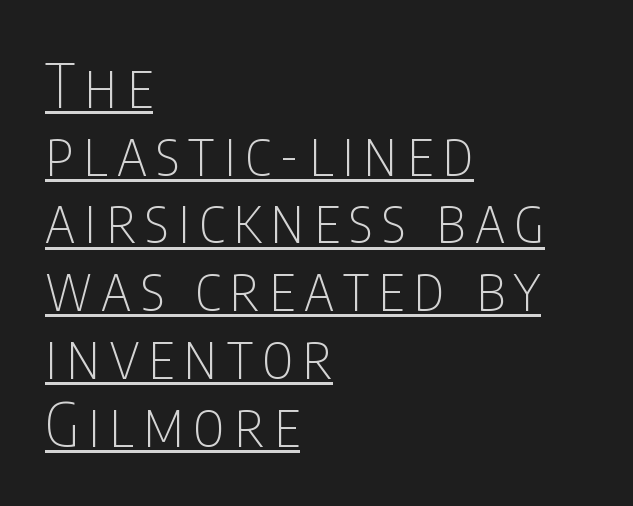
Summary of weight: not heavy and not bold. Emphasis is given by a line drawn under the lettering. The vertical gap from one line to the next is small. Does the copy run flush right? No — it runs flush left. The lettering holds an erect, upright posture throughout. The letters advance in unequal steps, a hallmark of proportional type.
